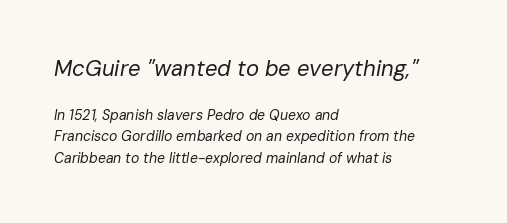
Line starts are locked; line ends wander. The initial chunk of copy outweighs the following chunk in type size. Descenders are the only things crossing below the line. Heft: none added — not bold.
